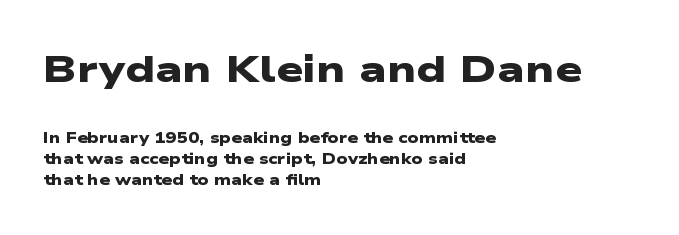
Q: Is the text bold? A: Yes.
Q: Is the typeface a serif or a sans-serif typeface? A: Sans-serif.
Q: Is the text underlined? A: No.
Q: How is the paragraph aligned? A: Left-aligned.
Q: Is the spacing between letters normal or unusually wide? A: Normal.
Q: Is the spacing between lines tight, normal or loose? A: Normal.
Q: Which block of text is set in a larger size, the first (top) or the second (bottom)? A: The first (top) one.
Q: Width (condensed, normal, or wide)? A: Wide.
Q: Stroke contrast? A: Low.
Q: x-height? A: Medium.
Q: Monospaced? A: No.
